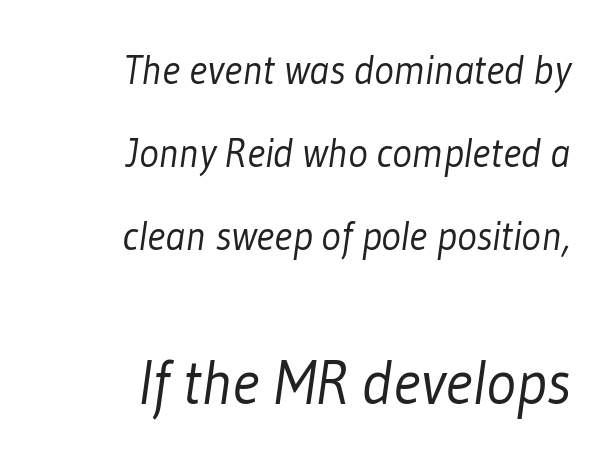
{"serif": "no", "bold": "no", "weight": "light", "width": "condensed", "stroke_contrast": "low", "x_height": "medium", "monospaced": "no", "underline": "no", "align": "right", "line_spacing": "loose", "line_spacing_ratio": 2.03, "letter_spacing": "normal", "letter_spacing_em": 0.0, "larger_block": "second", "size_ratio": 1.51, "glyph_px": 62}
